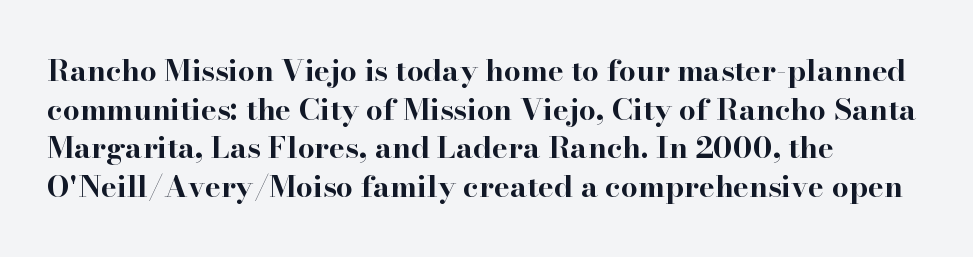
The image shows 30 px bold, wide serif type, upright; set left-aligned, normal line spacing (1.29x), normal letter spacing, not underlined; high stroke contrast and a small x-height.
